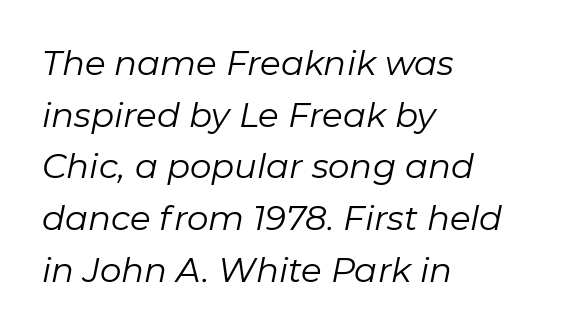
Italic: yes, the glyphs are oblique. This rendering uses left alignment, leaving the right contour irregular. This reads as an unemphasized weight, regular at the heaviest. Honestly, the row spacing looks completely unremarkable. Bare-footed words on every line.
